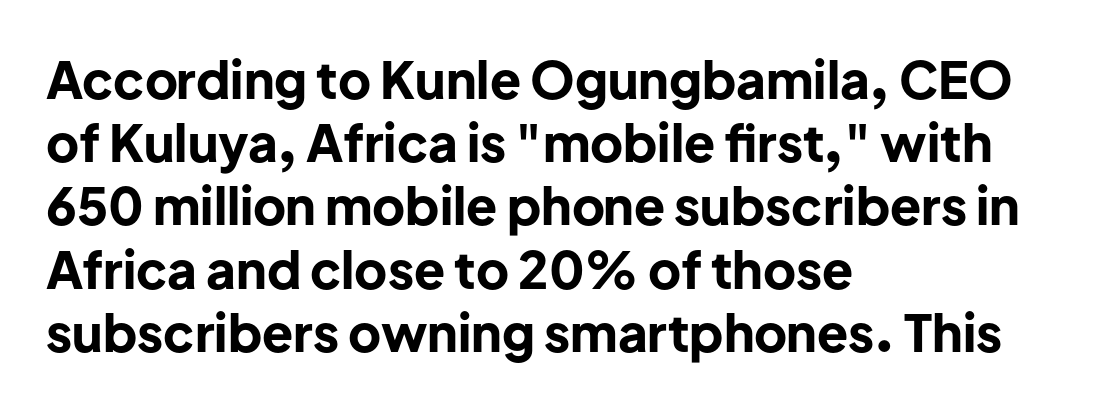
The image shows 51 px bold sans-serif type, upright; set left-aligned, line spacing 1.24x, normal letter spacing, not underlined; low stroke contrast and a medium x-height.
